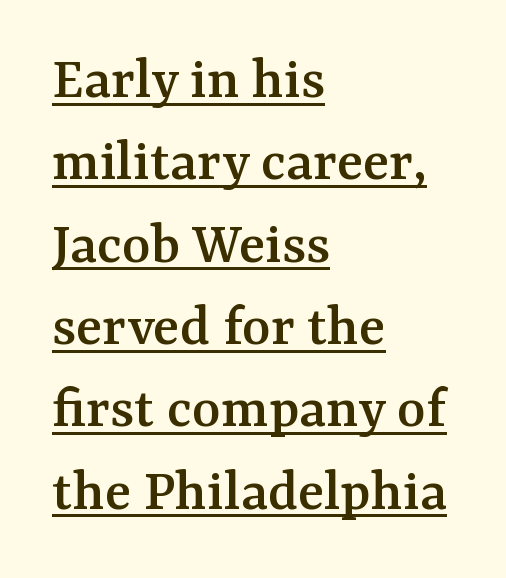
It's the straight-up-and-down kind of type. Looks like regular typesetting: each glyph gets only the width it needs. All the whitespace from short lines collects on the right. A normal amount of white space separates one row of letters from the next. Each word holds together tightly as a unit, with standard inter-letter gaps. The string is rendered with underlining switched on.
